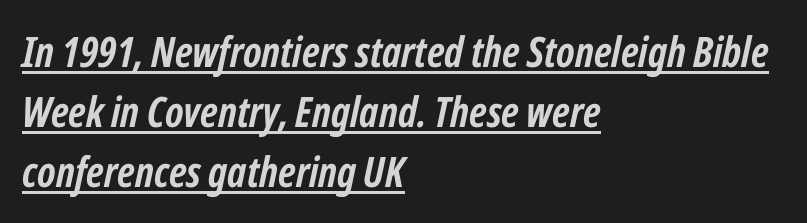
{"italic": "yes", "lean": "right", "slant_degrees": 12, "bold": "yes", "weight": "semibold", "width": "condensed", "stroke_contrast": "low", "x_height": "medium", "monospaced": "no", "underline": "yes", "align": "left", "line_spacing": "normal", "line_spacing_ratio": 1.43, "letter_spacing": "normal", "letter_spacing_em": 0.0, "glyph_px": 42}
